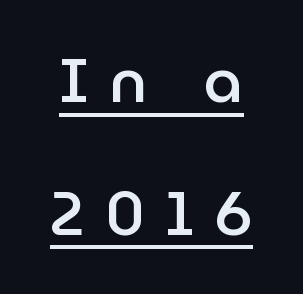
The image shows 62 px semibold sans-serif type, upright; set centered, loose line spacing (2.14x), unusually wide letter spacing (+0.32 em), underlined; low stroke contrast and a medium x-height.
